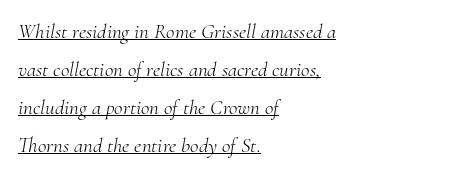
{"italic": "yes", "lean": "right", "slant_degrees": 10, "bold": "no", "underline": "yes", "align": "left", "line_spacing_ratio": 1.81, "letter_spacing": "normal", "letter_spacing_em": 0.0, "glyph_px": 21}
